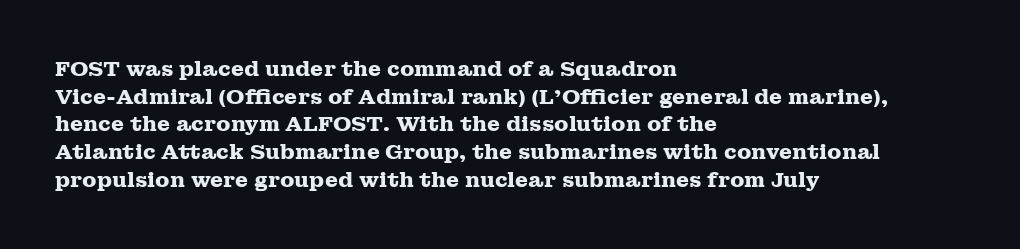
Q: Is the text bold? A: Yes.
Q: Is the text italic (slanted)? A: No, it is upright.
Q: Is the text underlined? A: No.
Q: How is the paragraph aligned? A: Left-aligned.
Q: Is the spacing between letters normal or unusually wide? A: Normal.
Q: Is the spacing between lines tight, normal or loose? A: Normal.
